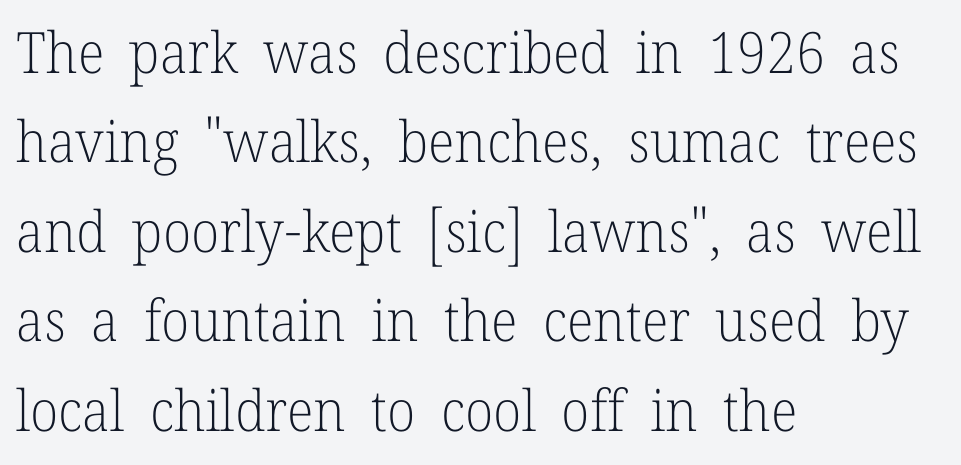
{"serif": "yes", "italic": "no", "bold": "no", "weight": "light", "width": "normal", "stroke_contrast": "low", "x_height": "medium", "monospaced": "no", "underline": "no", "align": "left", "line_spacing": "normal", "line_spacing_ratio": 1.57, "letter_spacing": "normal", "letter_spacing_em": 0.0, "glyph_px": 57}
